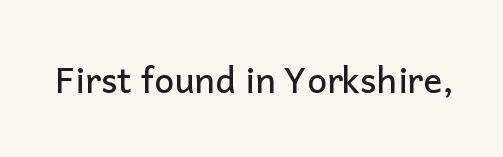
{"serif": "no", "italic": "no", "width": "normal", "stroke_contrast": "low", "x_height": "medium", "monospaced": "no", "underline": "no", "letter_spacing": "normal", "letter_spacing_em": 0.0, "glyph_px": 35}
